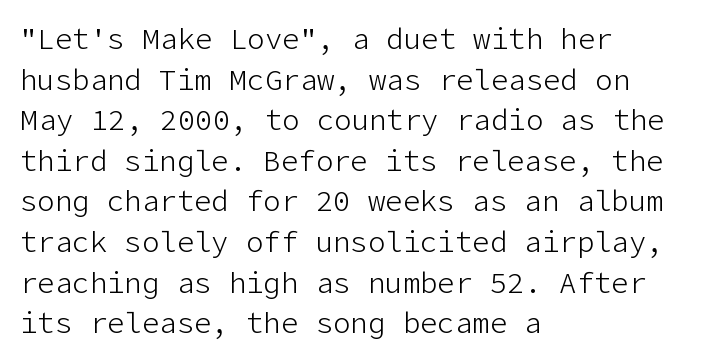
The space directly below the letters is spotless. This is roman type, the default non-slanted kind. Characters follow at the spacing the type designer built in. The ragged edge is on the right, which tells us the setting is flush left. Are there feet on the stems? There aren't — it's a sans. This sample keeps an unexceptional amount of space between lines.
